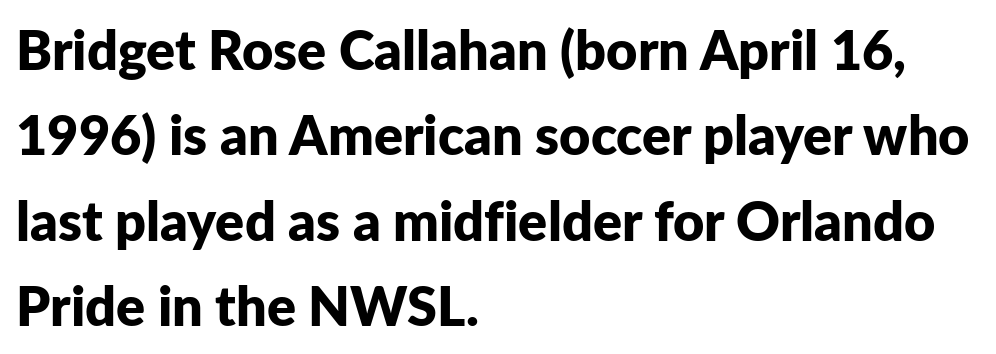
The image shows 54 px bold sans-serif type, upright; set left-aligned, normal line spacing (1.58x), normal letter spacing, not underlined; low stroke contrast and a medium x-height.
